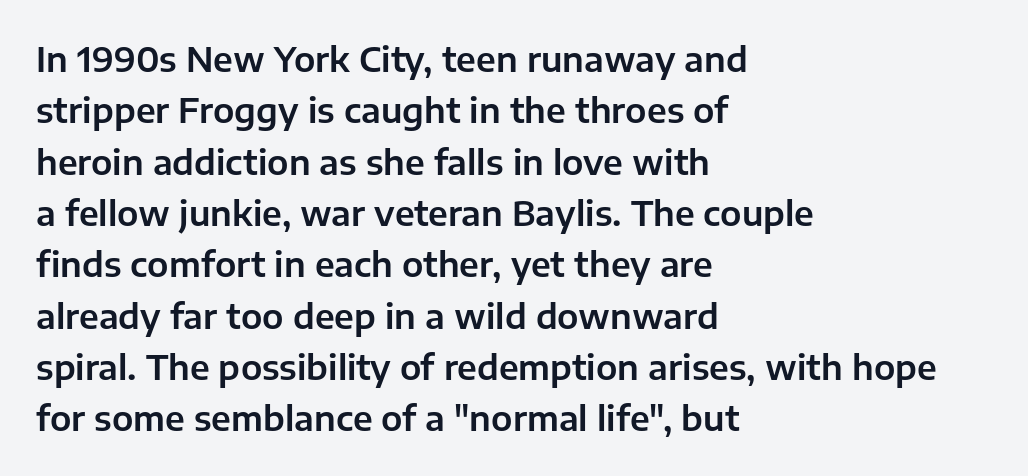
Posture: vertical. This sample keeps an unexceptional amount of space between lines. Grotesque or geometric, the face here clearly has no serifs. Looks like regular typesetting: each glyph gets only the width it needs.
